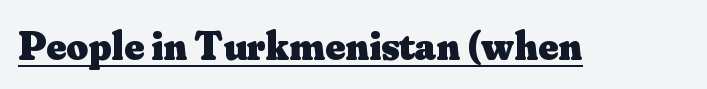
The font's upright variant was chosen for this text. Think of a printed novel: that variable character pitch is what you see here. The face used here appears with an underline applied. Here the glyphs are tracked normally, forming tight word shapes. The font family rendered here belongs to the serif group.
